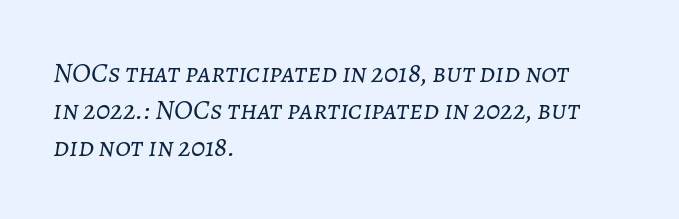
Q: Is the text bold? A: No.
Q: Is the text italic (slanted)? A: Yes, it leans right by about 7 degrees.
Q: Is the text underlined? A: No.
Q: How is the paragraph aligned? A: Left-aligned.
Q: Is the spacing between letters normal or unusually wide? A: Normal.
Q: Is the spacing between lines tight, normal or loose? A: Normal.
Q: Width (condensed, normal, or wide)? A: Normal.
Q: Stroke contrast? A: Low.
Q: x-height? A: Medium.
Q: Monospaced? A: No.
